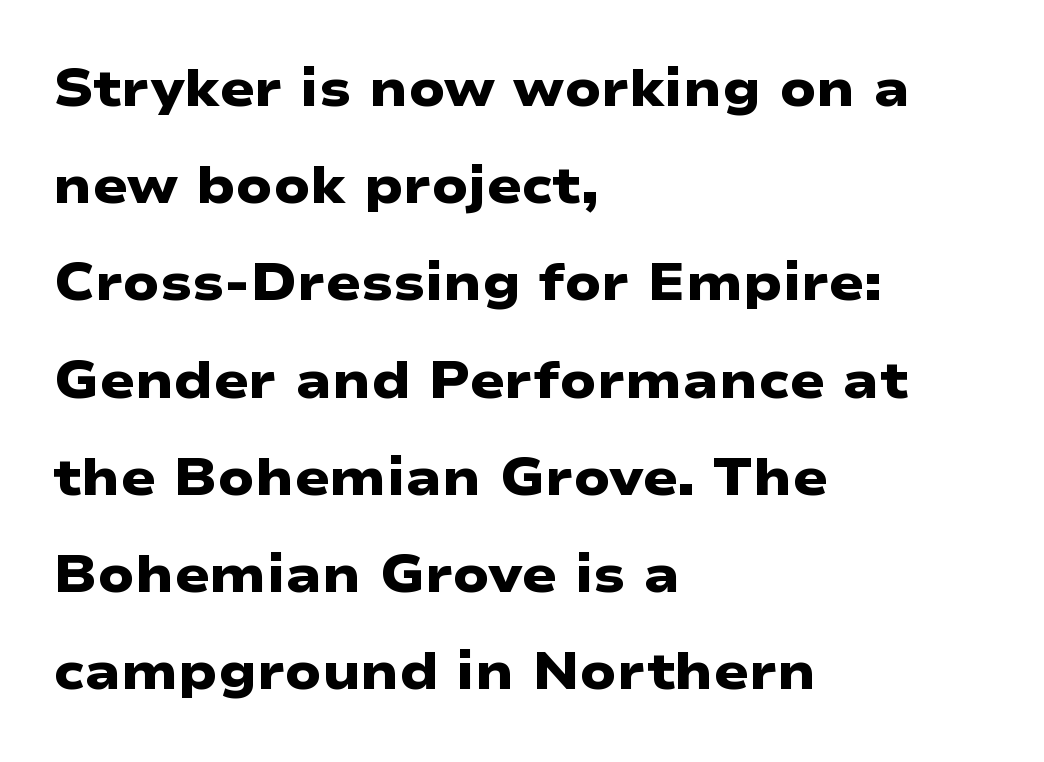
The image shows 52 px heavy, wide sans-serif type; set left-aligned, line spacing 1.87x, normal letter spacing, not underlined; low stroke contrast and a medium x-height.
